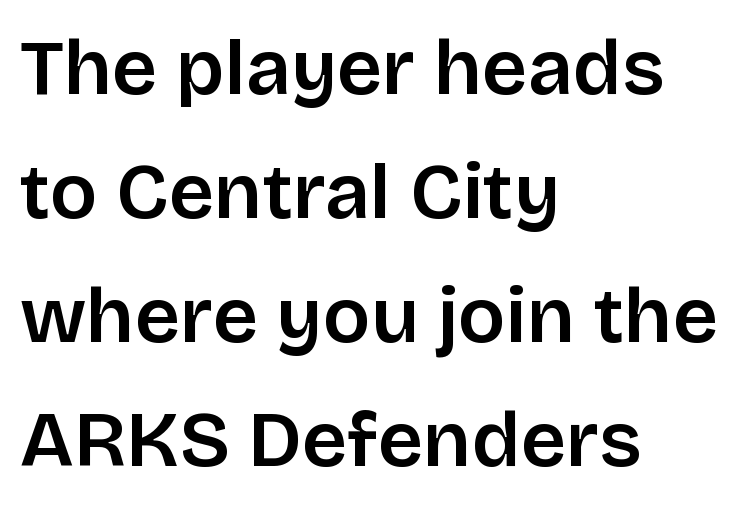
{"serif": "no", "italic": "no", "width": "normal", "stroke_contrast": "low", "x_height": "large", "monospaced": "no", "underline": "no", "align": "left", "line_spacing": "normal", "line_spacing_ratio": 1.57, "letter_spacing": "normal", "letter_spacing_em": 0.0, "glyph_px": 79}
